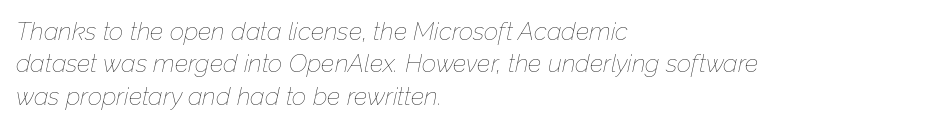
Q: Is the text bold? A: No.
Q: Is the text italic (slanted)? A: Yes, it leans right by about 12 degrees.
Q: Is the text underlined? A: No.
Q: How is the paragraph aligned? A: Left-aligned.
Q: Is the spacing between letters normal or unusually wide? A: Normal.
Q: Is the spacing between lines tight, normal or loose? A: Normal.
